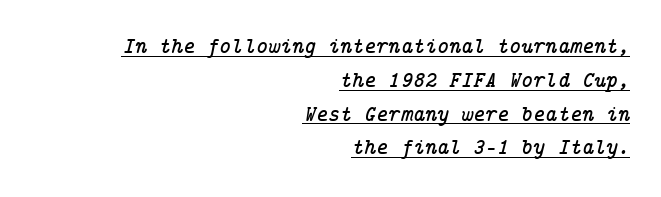
Notice how descenders clear the ascenders below comfortably — that's standard leading. The passage shown has conventional tracking throughout. The axis of the letterforms is tilted away from vertical. A typographer would call this underscored text. Which margin do the lines hug? The right one — the left edge is uneven.
